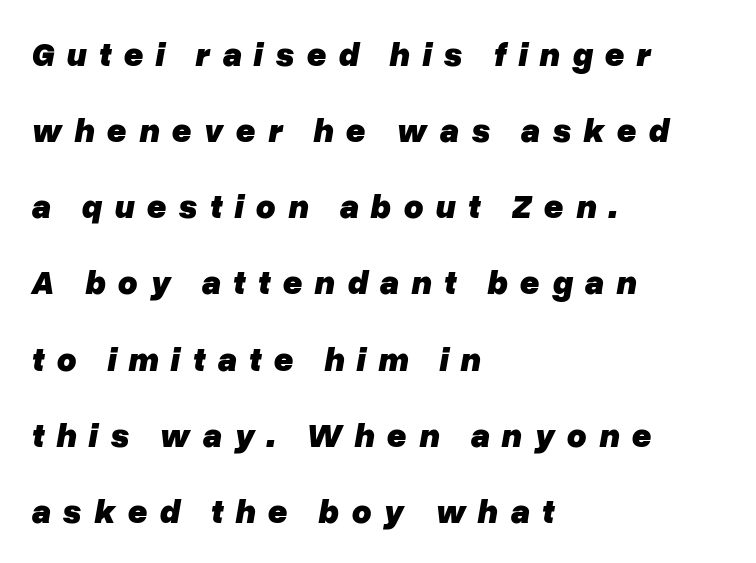
Q: Is the text bold? A: Yes.
Q: Is the text italic (slanted)? A: Yes, it leans right by about 10 degrees.
Q: Is the text underlined? A: No.
Q: How is the paragraph aligned? A: Left-aligned.
Q: Is the spacing between letters normal or unusually wide? A: Unusually wide.
Q: Is the spacing between lines tight, normal or loose? A: Loose.
Q: Width (condensed, normal, or wide)? A: Normal.
Q: Stroke contrast? A: Low.
Q: x-height? A: Medium.
Q: Monospaced? A: No.
